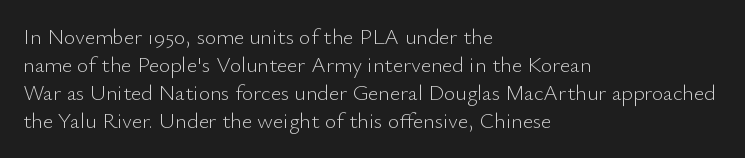
The image shows 22 px text type, upright; set left-aligned, normal line spacing (1.27x), normal letter spacing, not underlined.
